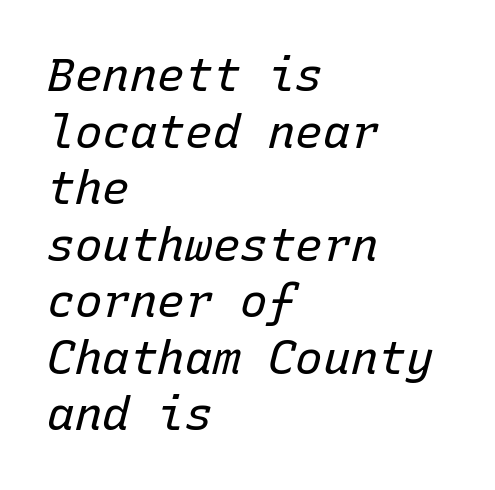
Q: Is the text bold? A: No.
Q: Is the text italic (slanted)? A: Yes, it leans right by about 15 degrees.
Q: Is the text underlined? A: No.
Q: How is the paragraph aligned? A: Left-aligned.
Q: Is the spacing between letters normal or unusually wide? A: Normal.
Q: Width (condensed, normal, or wide)? A: Normal.
Q: Stroke contrast? A: Low.
Q: x-height? A: Medium.
Q: Monospaced? A: Yes.
